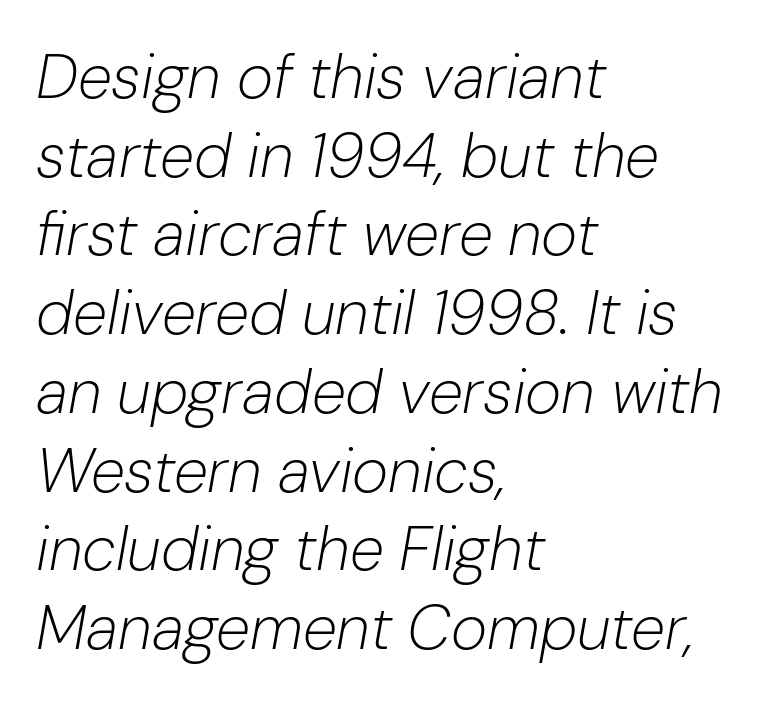
One glance says typical: line gaps are just what's usual. Observe the lean: these are italic letterforms. Is the letter spacing exaggerated? No — it looks like the ordinary default. No extra ink here — the face is not bold. Looks like regular typesetting: each glyph gets only the width it needs.
